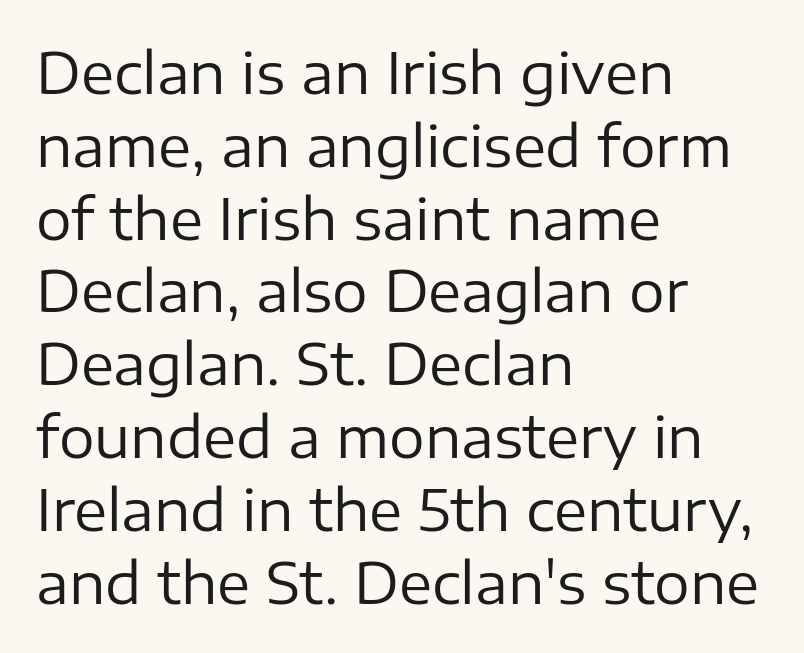
Q: Is the text bold? A: No.
Q: Is the text italic (slanted)? A: No, it is upright.
Q: Is the typeface a serif or a sans-serif typeface? A: Sans-serif.
Q: Is the text underlined? A: No.
Q: How is the paragraph aligned? A: Left-aligned.
Q: Is the spacing between letters normal or unusually wide? A: Normal.
Q: Is the spacing between lines tight, normal or loose? A: Normal.
Q: Width (condensed, normal, or wide)? A: Normal.
Q: Stroke contrast? A: Low.
Q: x-height? A: Medium.
Q: Monospaced? A: No.
